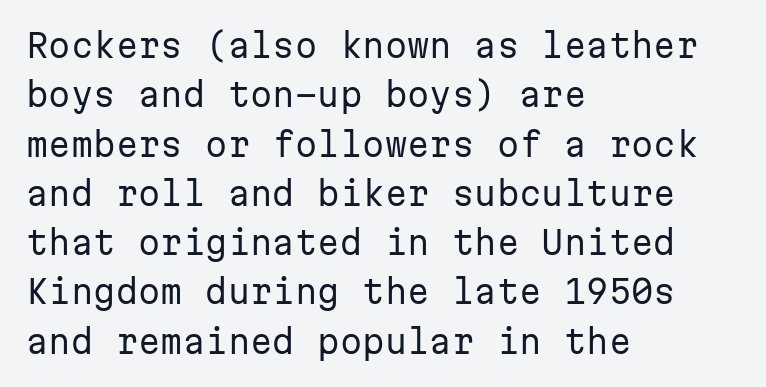
{"serif": "no", "italic": "no", "bold": "no", "weight": "regular", "width": "normal", "stroke_contrast": "low", "x_height": "medium", "monospaced": "yes", "underline": "no", "align": "left", "line_spacing": "normal", "line_spacing_ratio": 1.54, "letter_spacing": "normal", "letter_spacing_em": 0.0, "glyph_px": 32}
